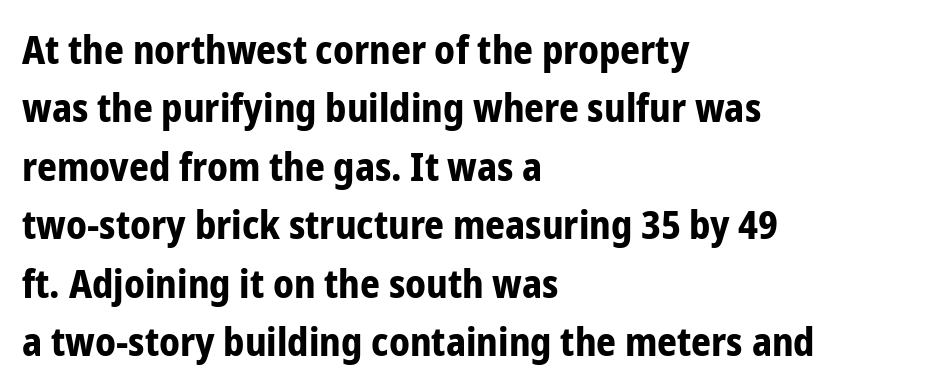
The lines in this sample share a left origin and differ only in where they stop. Leading matches the norm, producing a regular column. Strong, thick strokes mark this as bold type. Look at the tracking — it's just the regular setting, nothing added.
